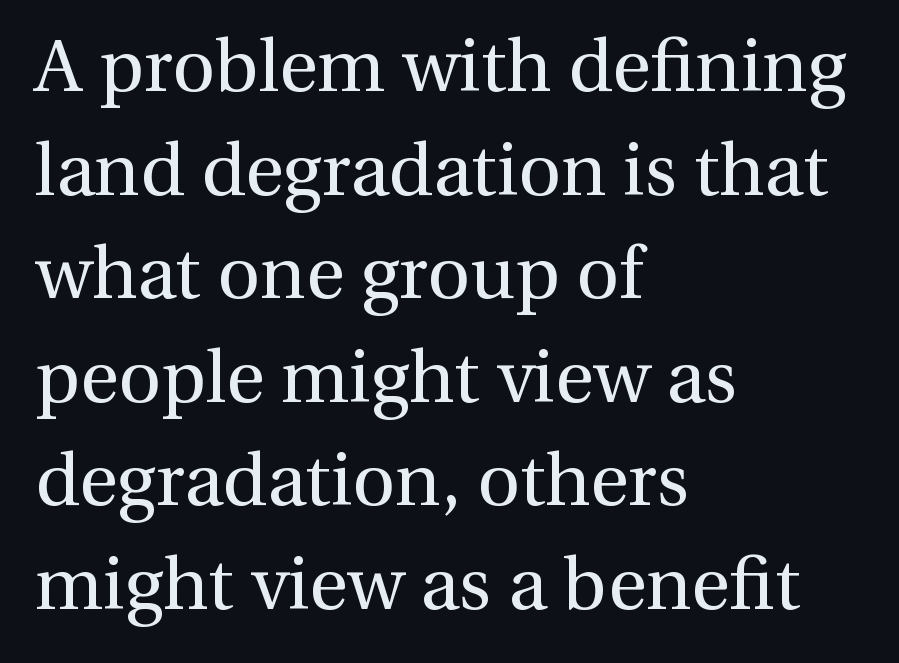
The image shows 74 px regular-weight serif type, upright; set left-aligned, normal line spacing (1.4x), normal letter spacing, not underlined; medium stroke contrast and a medium x-height.
